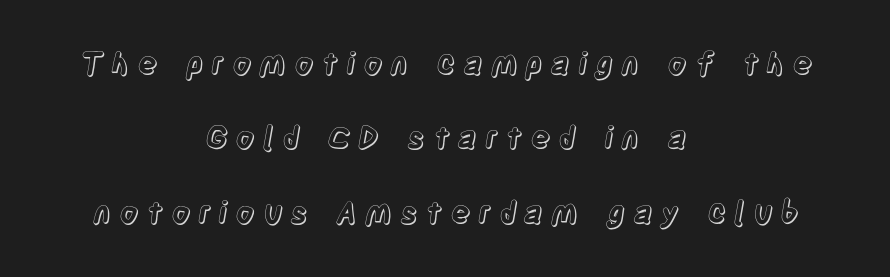
Is there much room between lines? Yes — plenty of vertical air separates them. Does extra space separate the letters? Yes, quite a lot of it. If you folded the block vertically in half, each line would mirror itself in length. This rendering features lettering with no underline. Note the varied advance widths — an 'i' is clearly narrower than an 'm'.
